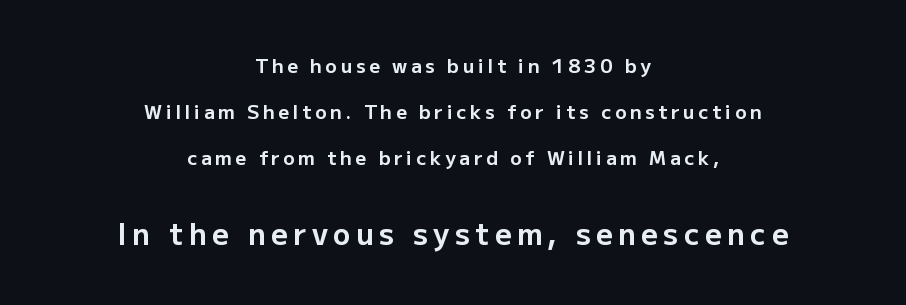
The image shows 29 px bold sans-serif type, upright; set centered, loose line spacing (2.42x), not underlined; the second (bottom) block is 1.53x larger; low stroke contrast and a medium x-height.
